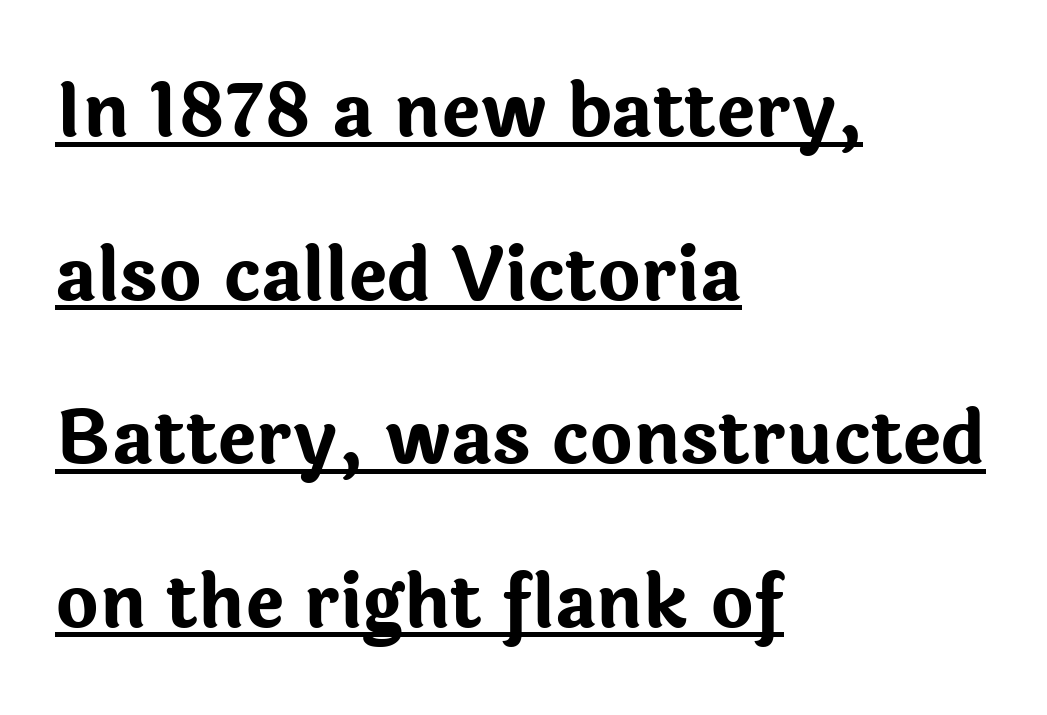
A dark, heavy texture on the line: the type is bold. The letterforms sit shoulder to shoulder at normal distance. Students, observe: this is what heavily led, spacious text looks like. The rendering anchors every line to the left-hand side. Unlike a traditional serif, this face leaves its strokes unadorned.
